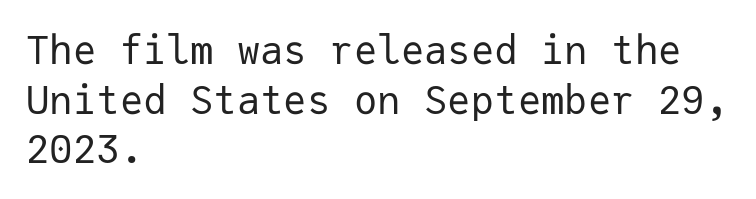
Q: Is the text bold? A: No.
Q: Is the text italic (slanted)? A: No, it is upright.
Q: Is the typeface a serif or a sans-serif typeface? A: Sans-serif.
Q: Is the text underlined? A: No.
Q: How is the paragraph aligned? A: Left-aligned.
Q: Is the spacing between letters normal or unusually wide? A: Normal.
Q: Is the spacing between lines tight, normal or loose? A: Normal.
Q: Width (condensed, normal, or wide)? A: Normal.
Q: Stroke contrast? A: Low.
Q: x-height? A: Medium.
Q: Monospaced? A: Yes.
